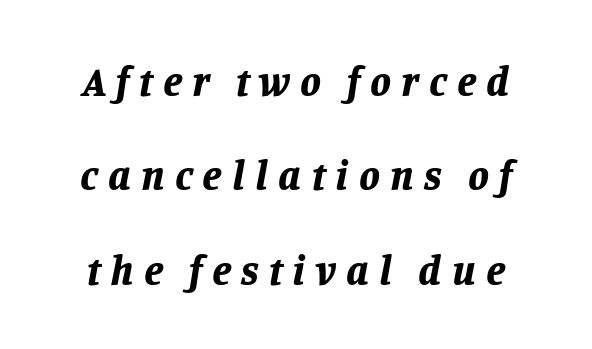
Whoever set this chose breathing room over compactness in the vertical rhythm. As a designer I'd log this as weight 700, bold. The face used here is proportionally spaced, like ordinary book or web type. There is plenty of visible air inserted between adjacent glyphs. Glance below the letters and you will spot only blank space.
